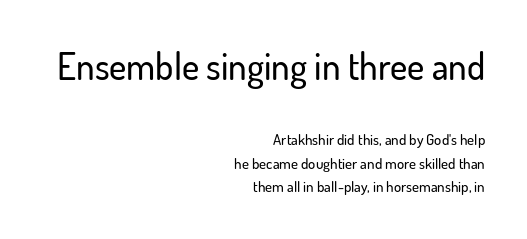
The image shows 37 px sans-serif type, upright; set right-aligned, normal line spacing (1.56x), normal letter spacing, not underlined; the first (top) block is 2.47x larger; low stroke contrast and a small x-height.
